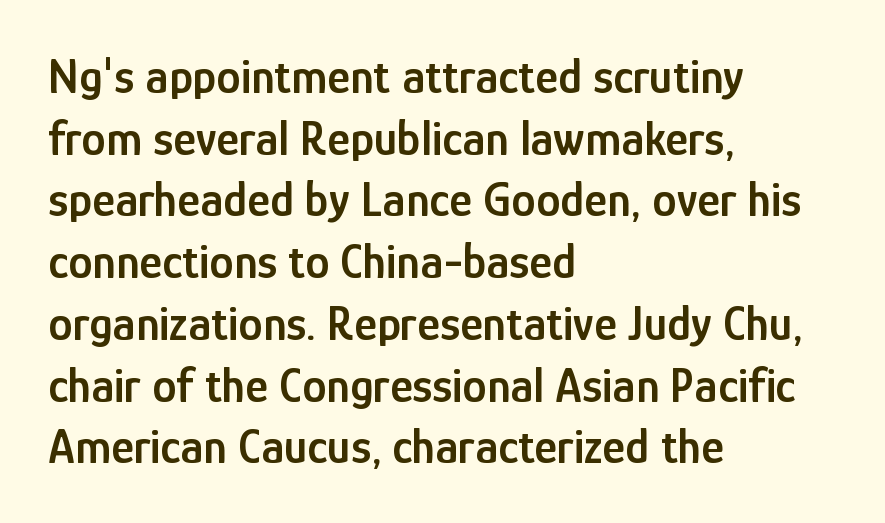
Q: Is the text bold? A: Semi-bold.
Q: Is the text italic (slanted)? A: No, it is upright.
Q: Is the typeface a serif or a sans-serif typeface? A: Sans-serif.
Q: Is the text underlined? A: No.
Q: How is the paragraph aligned? A: Left-aligned.
Q: Is the spacing between letters normal or unusually wide? A: Normal.
Q: Is the spacing between lines tight, normal or loose? A: Normal.
Q: Width (condensed, normal, or wide)? A: Condensed.
Q: Stroke contrast? A: Low.
Q: x-height? A: Medium.
Q: Monospaced? A: No.
